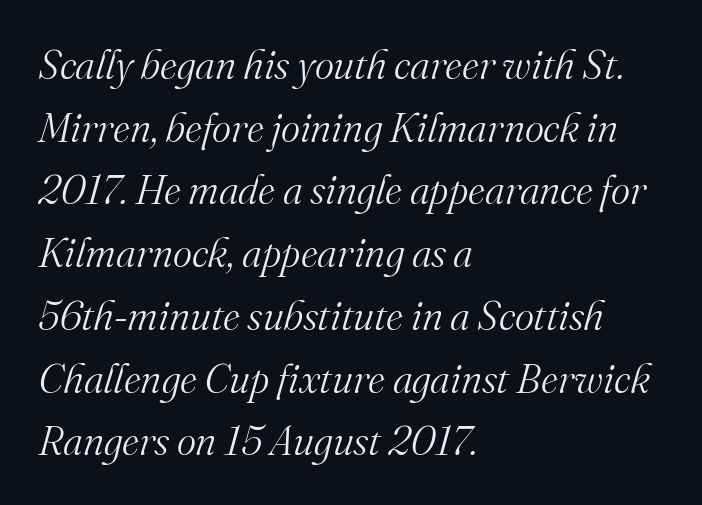
Q: Is the text bold? A: No.
Q: Is the text italic (slanted)? A: Yes, it leans right by about 16 degrees.
Q: Is the typeface a serif or a sans-serif typeface? A: Serif.
Q: Is the text underlined? A: No.
Q: How is the paragraph aligned? A: Left-aligned.
Q: Is the spacing between letters normal or unusually wide? A: Normal.
Q: Is the spacing between lines tight, normal or loose? A: Normal.
Q: Width (condensed, normal, or wide)? A: Normal.
Q: Stroke contrast? A: Medium.
Q: x-height? A: Small.
Q: Monospaced? A: No.
